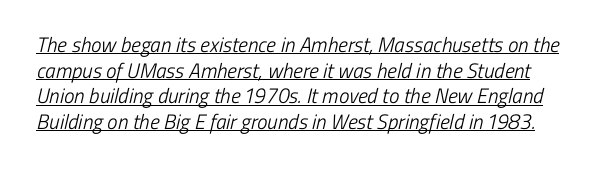
Q: Is the text bold? A: No.
Q: Is the text underlined? A: Yes.
Q: Is the spacing between letters normal or unusually wide? A: Normal.
